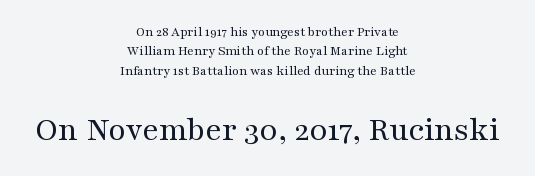
{"serif": "yes", "italic": "no", "bold": "no", "weight": "regular", "width": "wide", "stroke_contrast": "medium", "x_height": "medium", "monospaced": "no", "underline": "no", "align": "center", "line_spacing": "normal", "line_spacing_ratio": 1.39, "letter_spacing": "normal", "letter_spacing_em": 0.0, "larger_block": "second", "size_ratio": 2.5, "glyph_px": 35}
